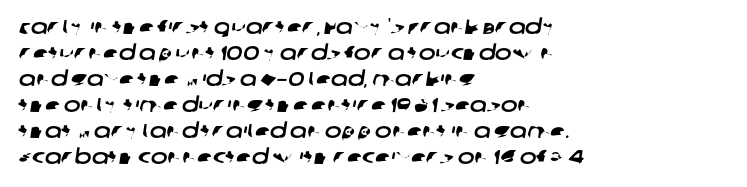
{"underline": "no", "align": "left", "line_spacing": "normal", "line_spacing_ratio": 1.3, "letter_spacing": "normal", "letter_spacing_em": 0.0, "glyph_px": 20}
